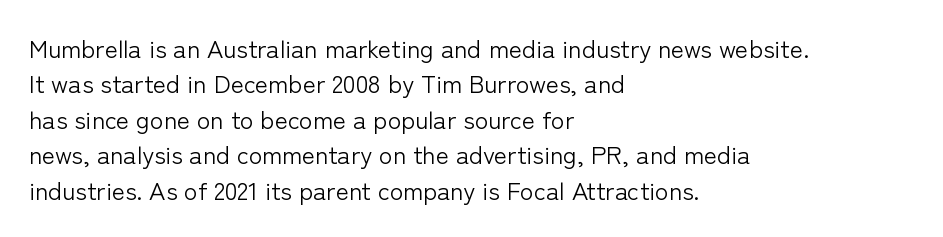
{"italic": "no", "bold": "no", "underline": "no", "align": "left", "line_spacing": "normal", "line_spacing_ratio": 1.42, "letter_spacing": "normal", "letter_spacing_em": 0.0, "glyph_px": 25}
